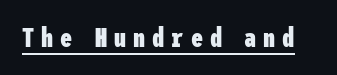
Q: Is the text bold? A: Yes.
Q: Is the text italic (slanted)? A: No, it is upright.
Q: Is the text underlined? A: Yes.
Q: Is the spacing between letters normal or unusually wide? A: Unusually wide.
